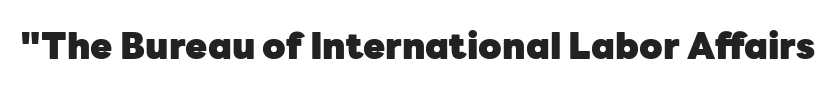
The image shows 36 px heavy sans-serif type, upright; set normal letter spacing, not underlined; low stroke contrast and a medium x-height.
